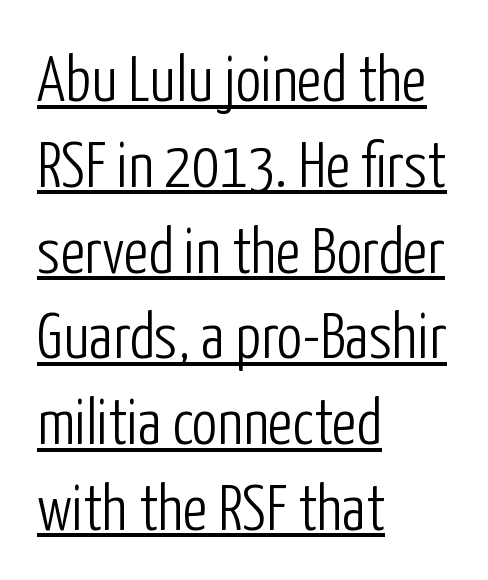
The typesetter chose a ragged-right arrangement here. The glyphs in this specimen are sans serif. The passage shown is not bold in any degree. The line-height multiplier appears to be the usual default. The passage shown is underscored from start to finish. You could not count columns in this text — the font is proportionally spaced.
